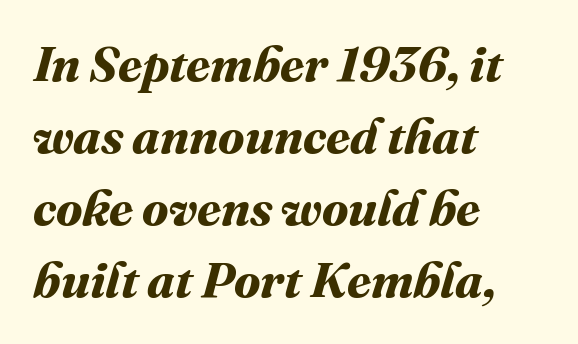
Q: Is the text bold? A: Yes.
Q: Is the text underlined? A: No.
Q: How is the paragraph aligned? A: Left-aligned.
Q: Is the spacing between letters normal or unusually wide? A: Normal.
Q: Is the spacing between lines tight, normal or loose? A: Normal.
Q: Width (condensed, normal, or wide)? A: Normal.
Q: Stroke contrast? A: Medium.
Q: x-height? A: Medium.
Q: Monospaced? A: No.
